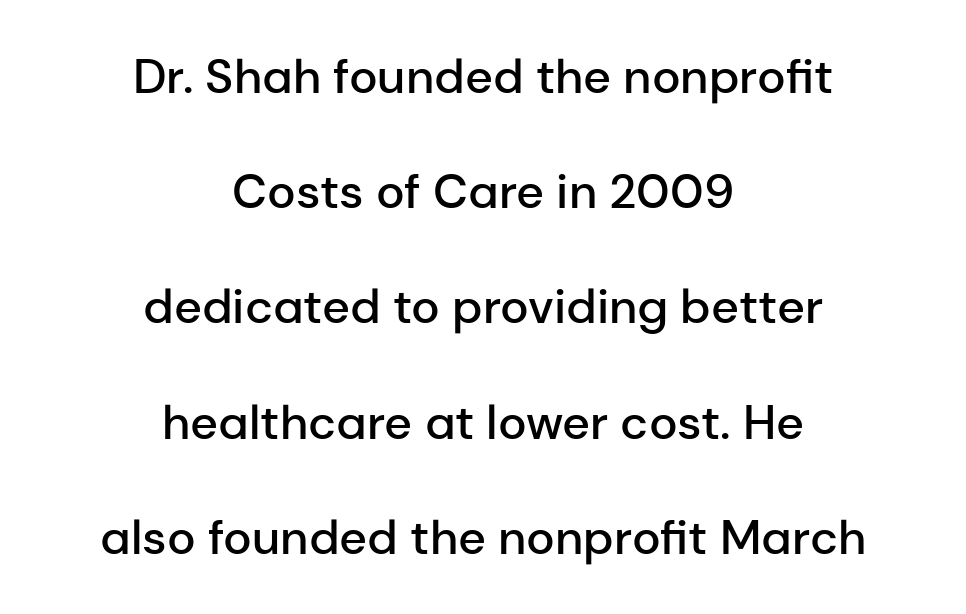
The image shows 48 px semibold sans-serif type, upright; set centered, loose line spacing (2.4x), normal letter spacing, not underlined; low stroke contrast and a medium x-height.
